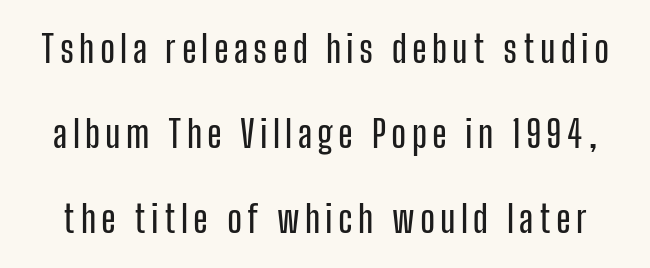
Type style note: lacks serifs. Spacing verdict: proportional, widths tailored to each character. Is there much room between lines? Yes — plenty of vertical air separates them. Lines of text with bare space underneath. No italicization has been applied; the sample stays upright.
